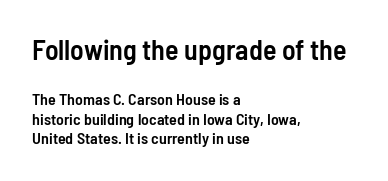
{"serif": "no", "italic": "no", "bold": "semi", "weight": "semibold", "width": "condensed", "stroke_contrast": "low", "x_height": "medium", "monospaced": "no", "underline": "no", "align": "left", "line_spacing_ratio": 1.23, "letter_spacing": "normal", "letter_spacing_em": 0.0, "larger_block": "first", "size_ratio": 1.75, "glyph_px": 28}
